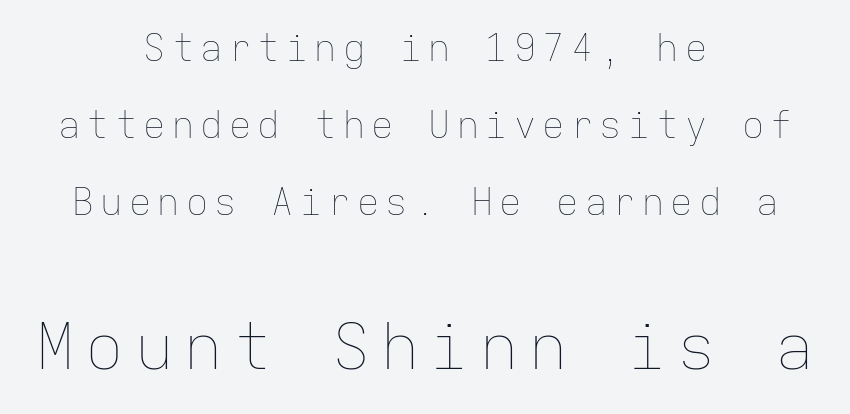
Q: Is the text bold? A: No.
Q: Is the text italic (slanted)? A: No, it is upright.
Q: Is the text underlined? A: No.
Q: How is the paragraph aligned? A: Centered.
Q: Is the spacing between lines tight, normal or loose? A: Loose.
Q: Which block of text is set in a larger size, the first (top) or the second (bottom)? A: The second (bottom) one.
Q: Width (condensed, normal, or wide)? A: Normal.
Q: Stroke contrast? A: Low.
Q: x-height? A: Medium.
Q: Monospaced? A: Yes.
